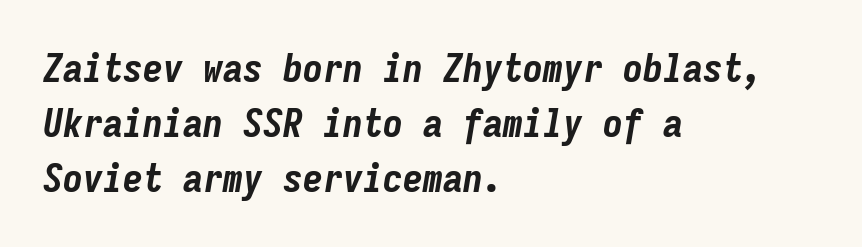
{"italic": "yes", "lean": "right", "slant_degrees": 9, "bold": "yes", "weight": "bold", "width": "condensed", "stroke_contrast": "low", "x_height": "medium", "monospaced": "yes", "underline": "no", "align": "left", "line_spacing": "normal", "line_spacing_ratio": 1.37, "letter_spacing": "normal", "letter_spacing_em": 0.0, "glyph_px": 40}
